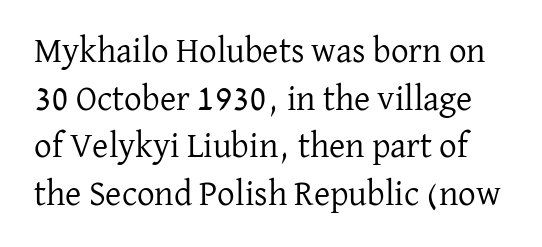
{"serif": "yes", "italic": "no", "bold": "no", "weight": "regular", "width": "normal", "stroke_contrast": "low", "x_height": "medium", "monospaced": "no", "underline": "no", "line_spacing": "normal", "line_spacing_ratio": 1.36, "letter_spacing": "normal", "letter_spacing_em": 0.0, "glyph_px": 35}
